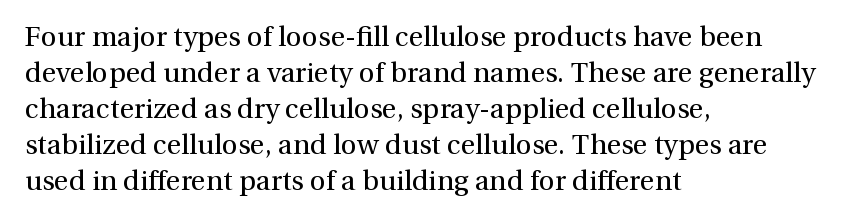
The image shows 28 px regular-weight serif type, upright; set left-aligned, normal line spacing (1.29x), normal letter spacing, not underlined; a medium x-height.
